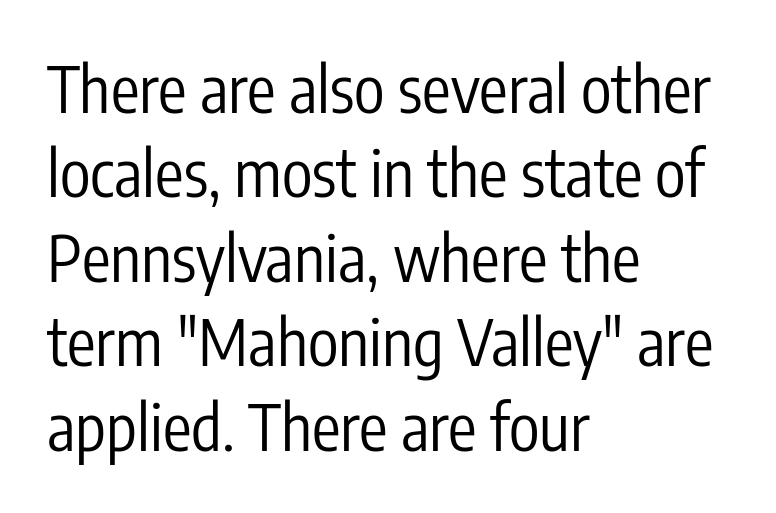
Q: Is the text bold? A: No.
Q: Is the text italic (slanted)? A: No, it is upright.
Q: Is the typeface a serif or a sans-serif typeface? A: Sans-serif.
Q: Is the text underlined? A: No.
Q: How is the paragraph aligned? A: Left-aligned.
Q: Is the spacing between letters normal or unusually wide? A: Normal.
Q: Is the spacing between lines tight, normal or loose? A: Normal.
Q: Width (condensed, normal, or wide)? A: Condensed.
Q: Stroke contrast? A: Low.
Q: x-height? A: Medium.
Q: Monospaced? A: No.
